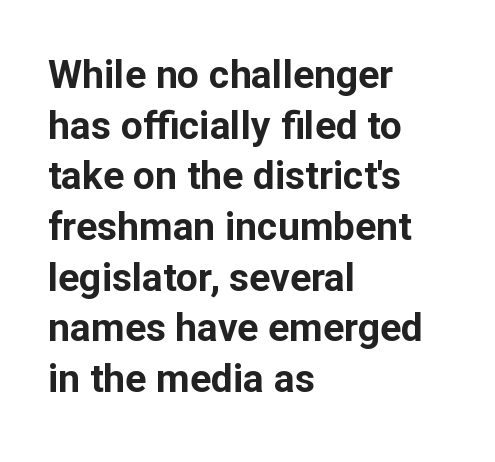
Bold? Absolutely — the strokes are thick and heavy. The designer left line spacing at the default. Looks like regular typesetting: each glyph gets only the width it needs. You could call the tracking neutral — neither tight nor loose.
